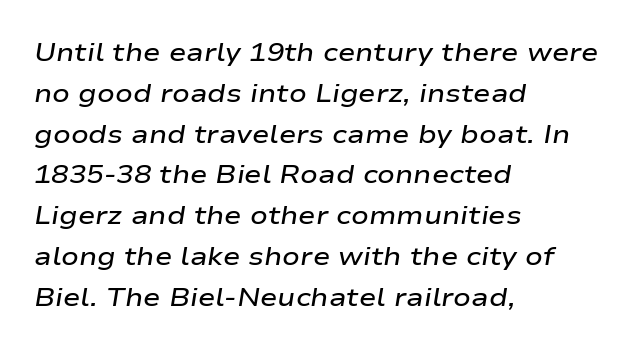
The image shows 26 px text type, italic (leaning right); set left-aligned, normal line spacing (1.57x), normal letter spacing, not underlined.
